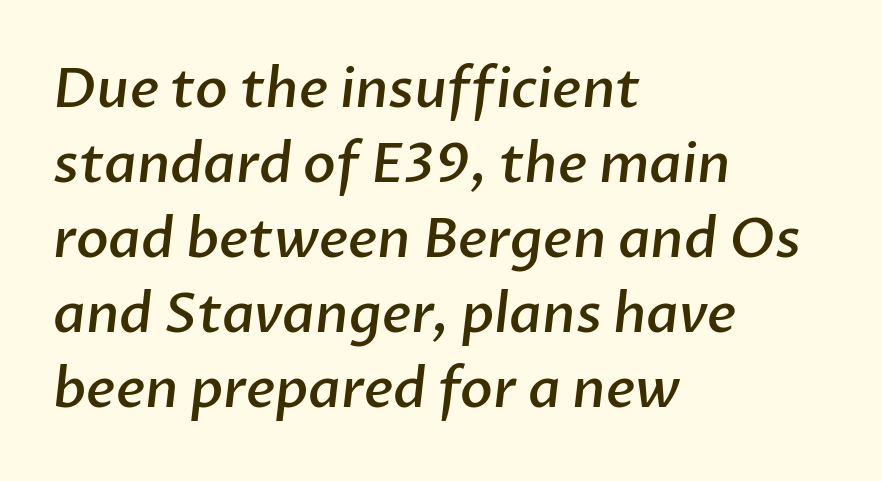
{"serif": "no", "bold": "semi", "weight": "semibold", "width": "normal", "stroke_contrast": "low", "x_height": "medium", "monospaced": "no", "underline": "no", "align": "left", "line_spacing": "normal", "line_spacing_ratio": 1.39, "letter_spacing": "normal", "letter_spacing_em": 0.0, "glyph_px": 54}
